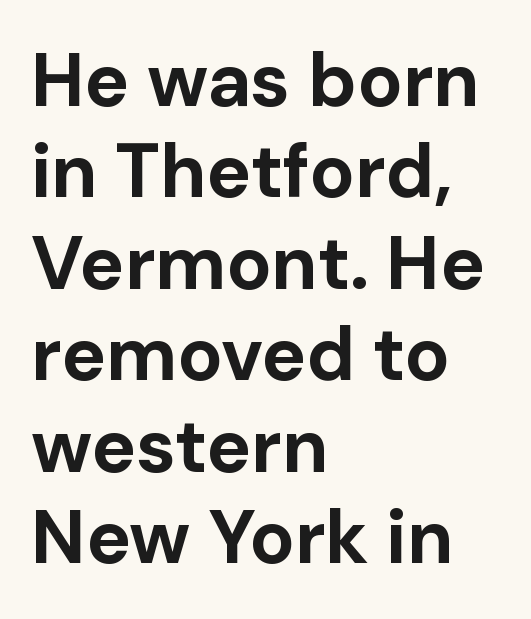
{"serif": "no", "italic": "no", "bold": "yes", "weight": "bold", "width": "normal", "stroke_contrast": "low", "x_height": "medium", "monospaced": "no", "underline": "no", "align": "left", "line_spacing_ratio": 1.22, "letter_spacing": "normal", "letter_spacing_em": 0.0, "glyph_px": 75}
